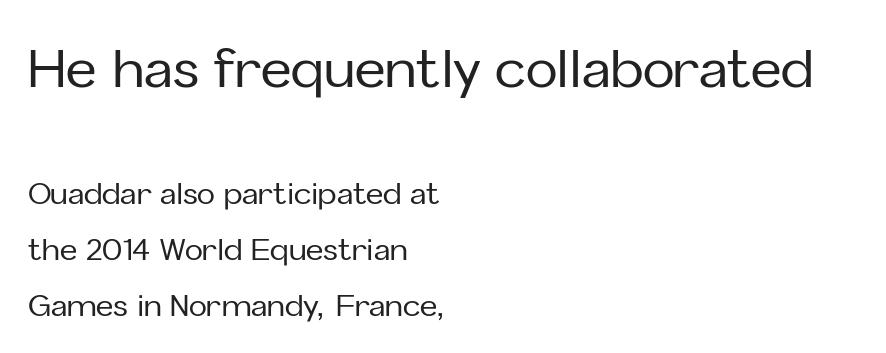
What kind of face is this? One without serifs — a sans. Italic: no, the glyphs are upright roman. In CSS terms this would be text-align: left. Each letter keeps its own natural width here, so spacing adapts to shape. Type size steps down from the first block to the second.
